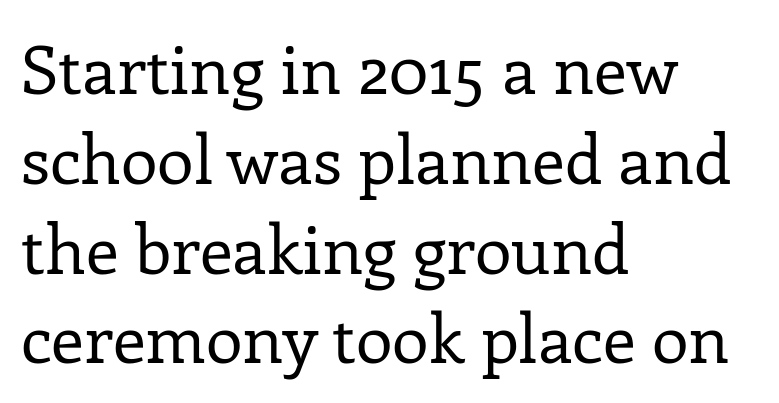
Q: Is the text bold? A: No.
Q: Is the text italic (slanted)? A: No, it is upright.
Q: Is the typeface a serif or a sans-serif typeface? A: Serif.
Q: Is the text underlined? A: No.
Q: How is the paragraph aligned? A: Left-aligned.
Q: Is the spacing between letters normal or unusually wide? A: Normal.
Q: Is the spacing between lines tight, normal or loose? A: Normal.
Q: Width (condensed, normal, or wide)? A: Normal.
Q: Stroke contrast? A: Low.
Q: x-height? A: Medium.
Q: Monospaced? A: No.
